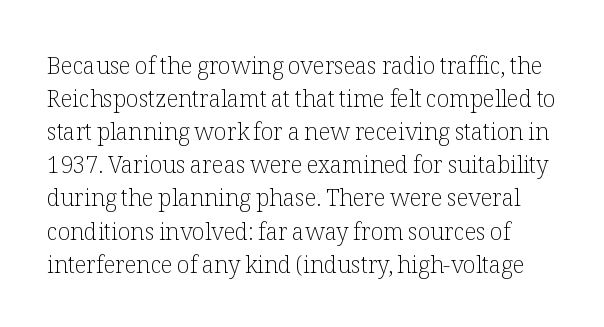
Q: Is the text bold? A: No.
Q: Is the text italic (slanted)? A: No, it is upright.
Q: Is the text underlined? A: No.
Q: Is the spacing between letters normal or unusually wide? A: Normal.
Q: Is the spacing between lines tight, normal or loose? A: Normal.
